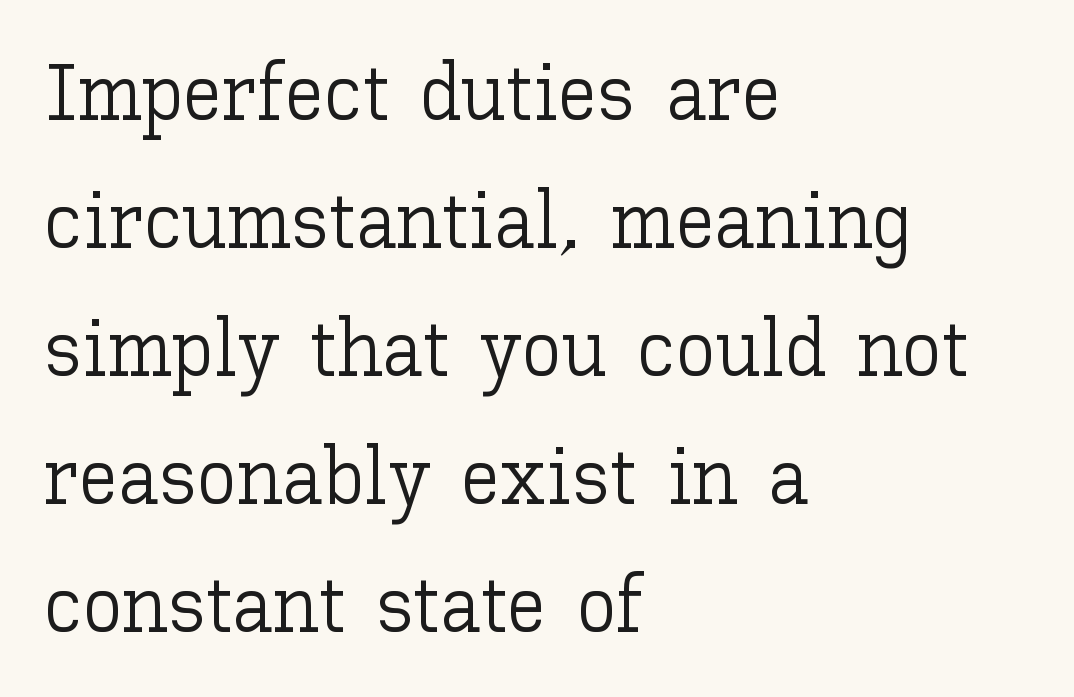
No chunkiness to these letters — they're not bold. The passage shown has conventional tracking throughout. The line-height multiplier appears to be the usual default. Note the varied advance widths — an 'i' is clearly narrower than an 'm'.
